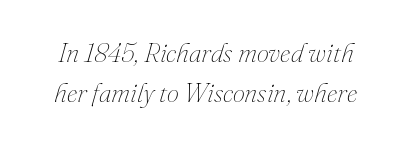
The image shows 27 px text type, italic (leaning right); set normal line spacing (1.49x), normal letter spacing, not underlined.
